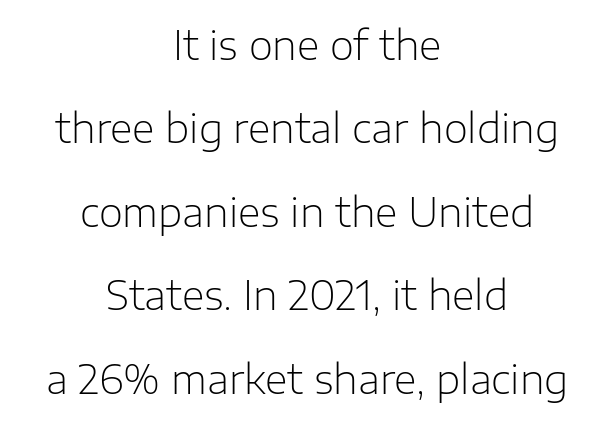
Q: Is the text bold? A: No.
Q: Is the text italic (slanted)? A: No, it is upright.
Q: Is the typeface a serif or a sans-serif typeface? A: Sans-serif.
Q: Is the text underlined? A: No.
Q: How is the paragraph aligned? A: Centered.
Q: Is the spacing between letters normal or unusually wide? A: Normal.
Q: Is the spacing between lines tight, normal or loose? A: Loose.
Q: Width (condensed, normal, or wide)? A: Normal.
Q: Stroke contrast? A: Low.
Q: x-height? A: Medium.
Q: Monospaced? A: No.
